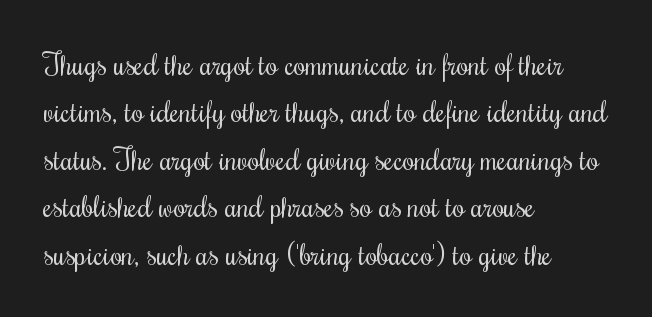
Tracking value appears to be zero — textbook default spacing. Check under the words: just untouched page. The typesetter chose a ragged-right arrangement here. Varying glyph widths throughout — classic text-font behaviour. Weight: regular or lighter.
